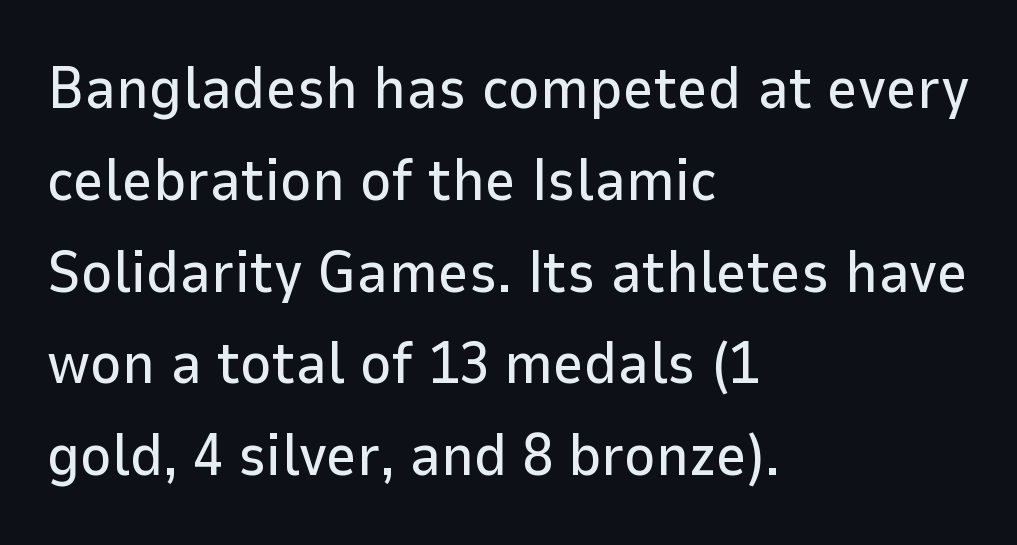
Q: Is the text italic (slanted)? A: No, it is upright.
Q: Is the typeface a serif or a sans-serif typeface? A: Sans-serif.
Q: Is the text underlined? A: No.
Q: How is the paragraph aligned? A: Left-aligned.
Q: Is the spacing between letters normal or unusually wide? A: Normal.
Q: Is the spacing between lines tight, normal or loose? A: Normal.
Q: Width (condensed, normal, or wide)? A: Normal.
Q: Stroke contrast? A: Low.
Q: x-height? A: Medium.
Q: Monospaced? A: No.
